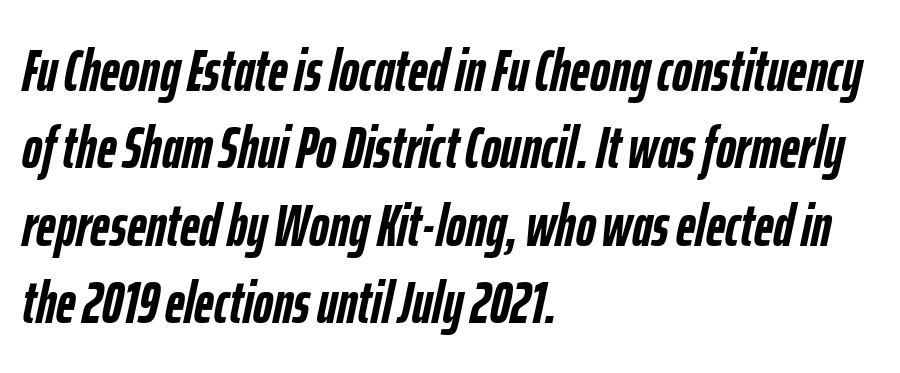
Q: Is the text bold? A: Yes.
Q: Is the text italic (slanted)? A: Yes, it leans right by about 12 degrees.
Q: Is the text underlined? A: No.
Q: How is the paragraph aligned? A: Left-aligned.
Q: Is the spacing between letters normal or unusually wide? A: Normal.
Q: Is the spacing between lines tight, normal or loose? A: Normal.
Q: Width (condensed, normal, or wide)? A: Condensed.
Q: Stroke contrast? A: Low.
Q: x-height? A: Medium.
Q: Monospaced? A: No.
